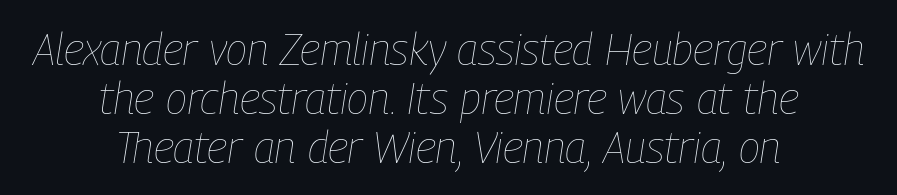
Q: Is the text bold? A: No.
Q: Is the text italic (slanted)? A: Yes, it leans right by about 9 degrees.
Q: Is the text underlined? A: No.
Q: How is the paragraph aligned? A: Centered.
Q: Is the spacing between letters normal or unusually wide? A: Normal.
Q: Is the spacing between lines tight, normal or loose? A: Tight.
Q: Width (condensed, normal, or wide)? A: Condensed.
Q: Stroke contrast? A: Low.
Q: x-height? A: Medium.
Q: Monospaced? A: No.
